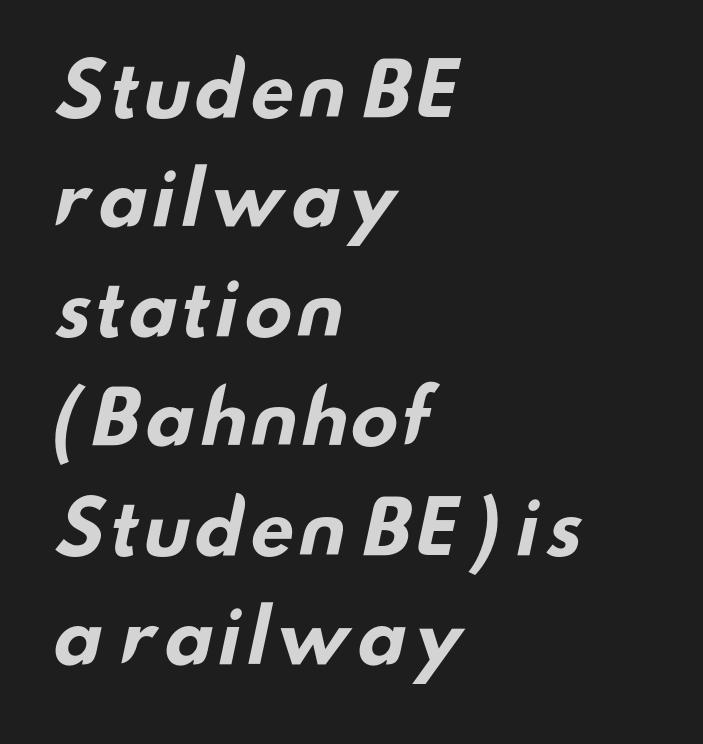
No word sits above an underline. These words are printed bold, with thick strokes throughout. The face used here is proportionally spaced, like ordinary book or web type. Short note: letters normally spaced.
